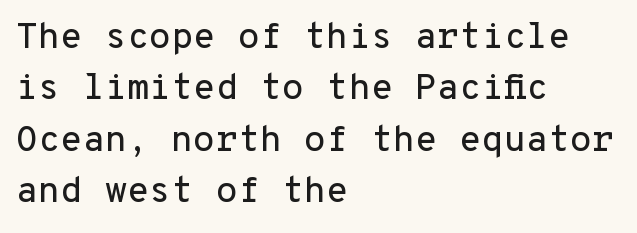
{"serif": "no", "italic": "no", "width": "normal", "stroke_contrast": "low", "x_height": "medium", "monospaced": "yes", "underline": "no", "align": "left", "line_spacing": "normal", "line_spacing_ratio": 1.43, "letter_spacing": "normal", "letter_spacing_em": 0.0, "glyph_px": 36}
